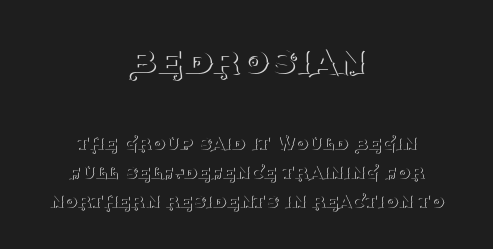
The lettering stays uniformly vertical, giving the passage a roman look. In terms of letterform style, serifs are clearly present. Letters rest on an invisible, unmarked baseline. These two chunks differ in scale, with the top chunk taking the larger measure. Compared with typical paragraphs, the rows here are spaced about the same.
